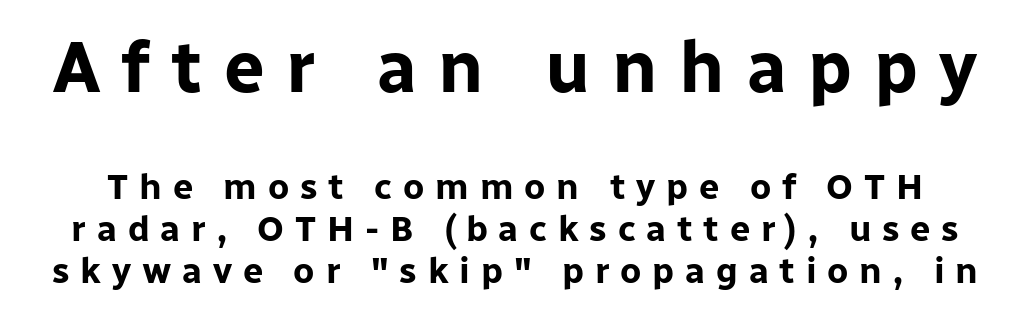
The image shows 72 px bold sans-serif type, upright; set line spacing 1.16x, unusually wide letter spacing (+0.3 em), not underlined; the first (top) block is 2.0x larger; low stroke contrast and a medium x-height.
